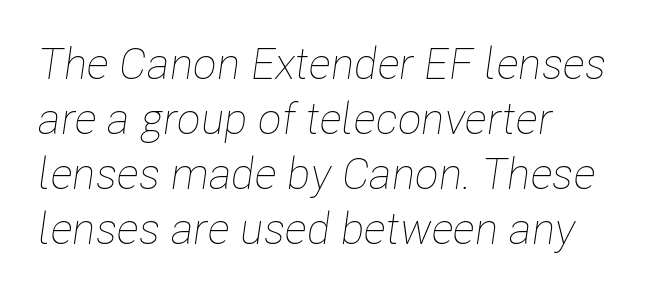
The image shows 44 px thin, condensed type, italic (leaning right); set left-aligned, normal line spacing (1.25x), normal letter spacing, not underlined; low stroke contrast and a medium x-height.
